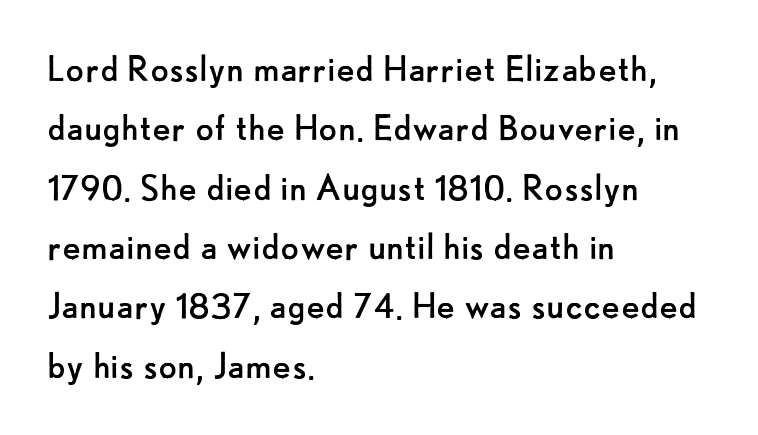
{"serif": "no", "italic": "no", "bold": "no", "weight": "regular", "width": "normal", "stroke_contrast": "low", "x_height": "small", "monospaced": "no", "underline": "no", "align": "left", "line_spacing": "normal", "line_spacing_ratio": 1.38, "letter_spacing": "normal", "letter_spacing_em": 0.0, "glyph_px": 43}
